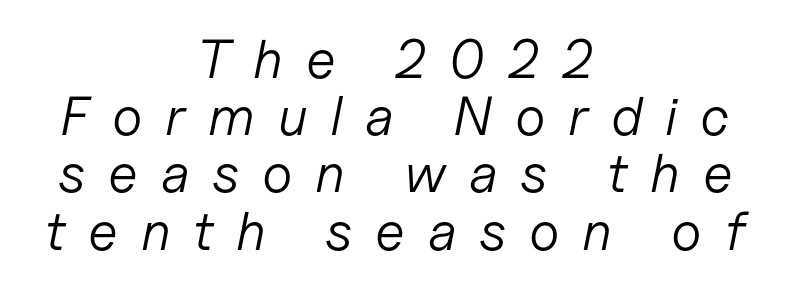
The image shows 55 px light type, italic (leaning right); set centered, tight line spacing (1.04x), unusually wide letter spacing (+0.41 em), not underlined; low stroke contrast and a medium x-height.
